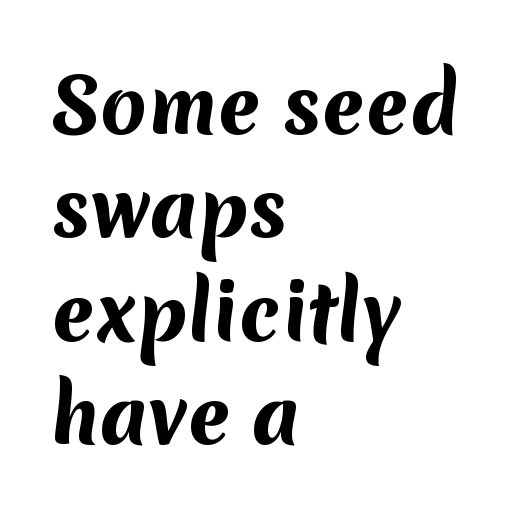
Q: Is the text bold? A: Yes.
Q: Is the typeface a serif or a sans-serif typeface? A: Sans-serif.
Q: Is the text underlined? A: No.
Q: How is the paragraph aligned? A: Left-aligned.
Q: Is the spacing between letters normal or unusually wide? A: Normal.
Q: Is the spacing between lines tight, normal or loose? A: Normal.
Q: Width (condensed, normal, or wide)? A: Normal.
Q: Stroke contrast? A: Medium.
Q: x-height? A: Medium.
Q: Monospaced? A: No.
